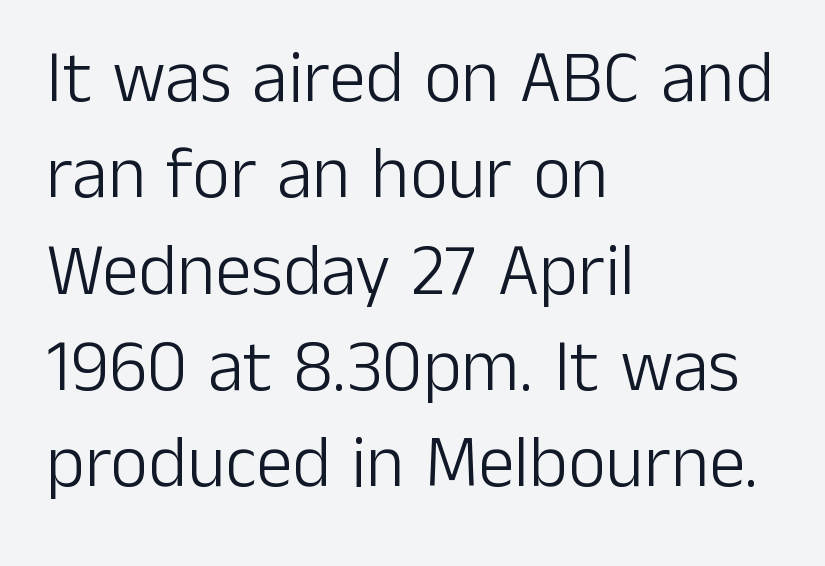
{"serif": "no", "italic": "no", "bold": "no", "weight": "light", "width": "normal", "stroke_contrast": "low", "x_height": "medium", "monospaced": "no", "underline": "no", "align": "left", "line_spacing": "normal", "line_spacing_ratio": 1.32, "letter_spacing": "normal", "letter_spacing_em": 0.0, "glyph_px": 73}
